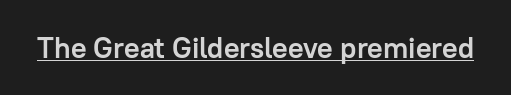
{"serif": "no", "italic": "no", "bold": "yes", "weight": "semibold", "width": "normal", "stroke_contrast": "low", "x_height": "medium", "monospaced": "no", "underline": "yes", "letter_spacing": "normal", "letter_spacing_em": 0.0, "glyph_px": 29}
